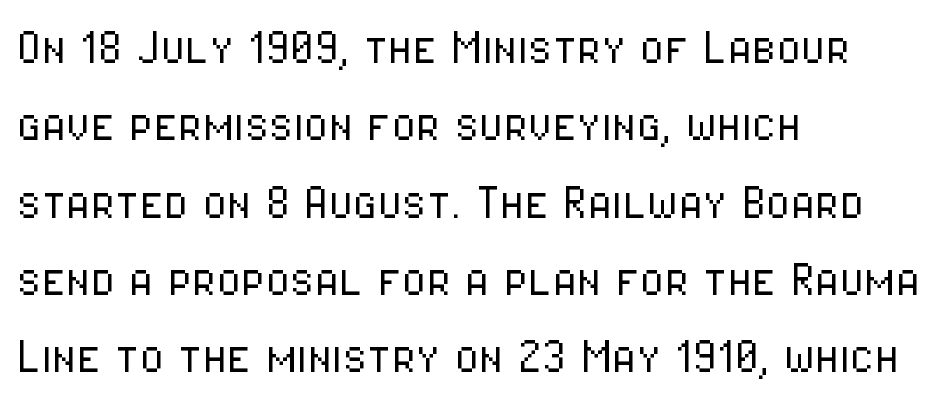
Q: Is the text bold? A: No.
Q: Is the text italic (slanted)? A: No, it is upright.
Q: Is the typeface a serif or a sans-serif typeface? A: Sans-serif.
Q: Is the text underlined? A: No.
Q: How is the paragraph aligned? A: Left-aligned.
Q: Is the spacing between letters normal or unusually wide? A: Normal.
Q: Is the spacing between lines tight, normal or loose? A: Normal.
Q: Width (condensed, normal, or wide)? A: Condensed.
Q: Stroke contrast? A: Low.
Q: x-height? A: Medium.
Q: Monospaced? A: No.
